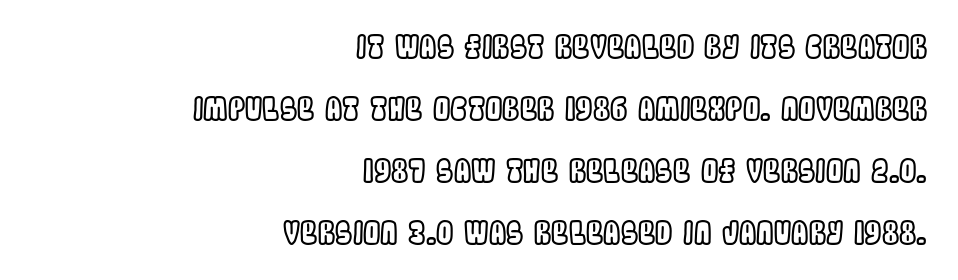
The image shows 31 px condensed type, upright; set right-aligned, loose line spacing (2.0x), normal letter spacing, not underlined; a large x-height.
